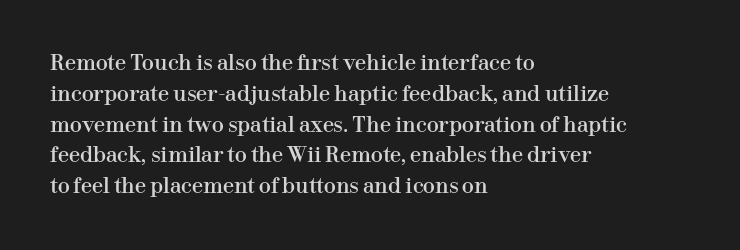
{"italic": "no", "underline": "no", "align": "left", "line_spacing": "normal", "line_spacing_ratio": 1.54, "letter_spacing": "normal", "letter_spacing_em": 0.0, "glyph_px": 20}
